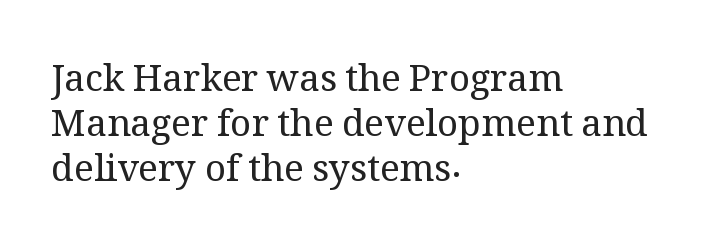
Q: Is the text bold? A: No.
Q: Is the text italic (slanted)? A: No, it is upright.
Q: Is the typeface a serif or a sans-serif typeface? A: Serif.
Q: Is the text underlined? A: No.
Q: How is the paragraph aligned? A: Left-aligned.
Q: Is the spacing between letters normal or unusually wide? A: Normal.
Q: Width (condensed, normal, or wide)? A: Normal.
Q: Stroke contrast? A: Medium.
Q: x-height? A: Medium.
Q: Monospaced? A: No.
